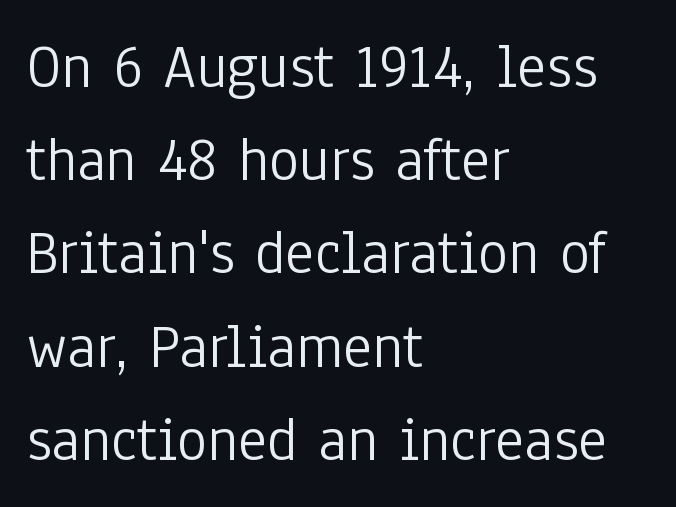
Q: Is the text bold? A: No.
Q: Is the text italic (slanted)? A: No, it is upright.
Q: Is the typeface a serif or a sans-serif typeface? A: Sans-serif.
Q: Is the text underlined? A: No.
Q: How is the paragraph aligned? A: Left-aligned.
Q: Is the spacing between letters normal or unusually wide? A: Normal.
Q: Is the spacing between lines tight, normal or loose? A: Normal.
Q: Width (condensed, normal, or wide)? A: Condensed.
Q: Stroke contrast? A: Low.
Q: x-height? A: Medium.
Q: Monospaced? A: No.
